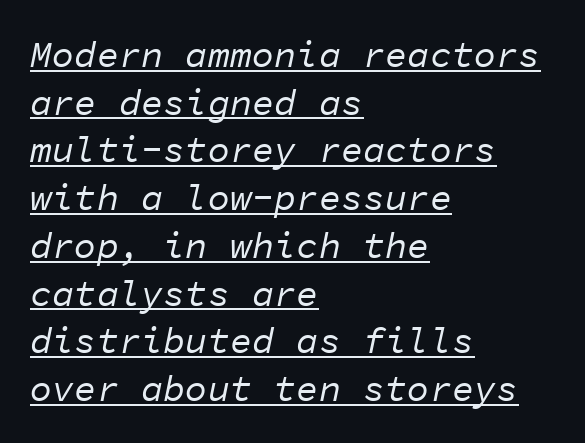
Q: Is the text bold? A: No.
Q: Is the text italic (slanted)? A: Yes, it leans right by about 11 degrees.
Q: Is the text underlined? A: Yes.
Q: How is the paragraph aligned? A: Left-aligned.
Q: Is the spacing between letters normal or unusually wide? A: Normal.
Q: Is the spacing between lines tight, normal or loose? A: Normal.
Q: Width (condensed, normal, or wide)? A: Normal.
Q: Stroke contrast? A: Low.
Q: x-height? A: Medium.
Q: Monospaced? A: Yes.
